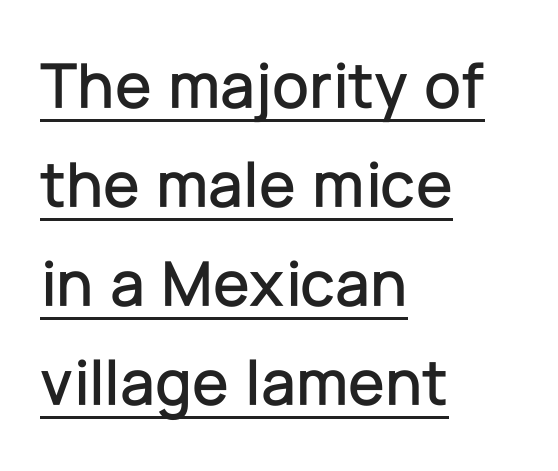
Q: Is the text italic (slanted)? A: No, it is upright.
Q: Is the typeface a serif or a sans-serif typeface? A: Sans-serif.
Q: Is the text underlined? A: Yes.
Q: How is the paragraph aligned? A: Left-aligned.
Q: Is the spacing between letters normal or unusually wide? A: Normal.
Q: Is the spacing between lines tight, normal or loose? A: Normal.
Q: Width (condensed, normal, or wide)? A: Normal.
Q: Stroke contrast? A: Low.
Q: x-height? A: Medium.
Q: Monospaced? A: No.
